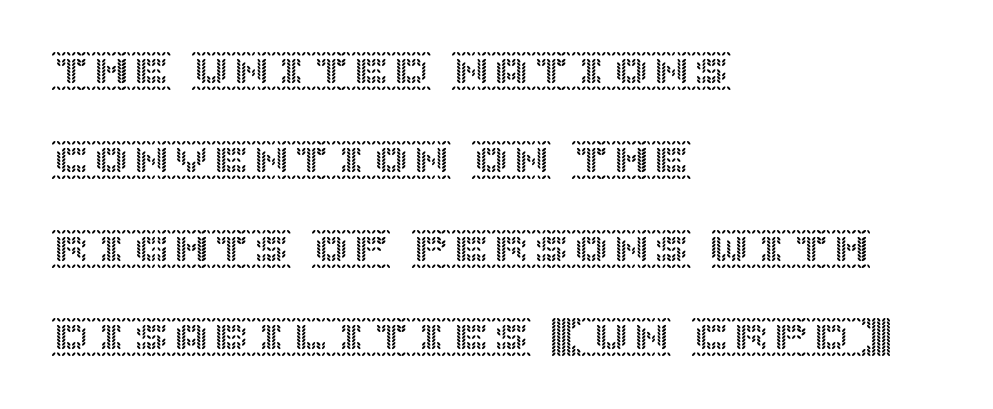
The string is rendered with underlining switched off. The paragraph has a hard left edge and a soft right edge. Is there any slant? The stems are plumb. Compared with typical body copy, the letter spacing here is the same. Students, observe: this is what heavily led, spacious text looks like.
